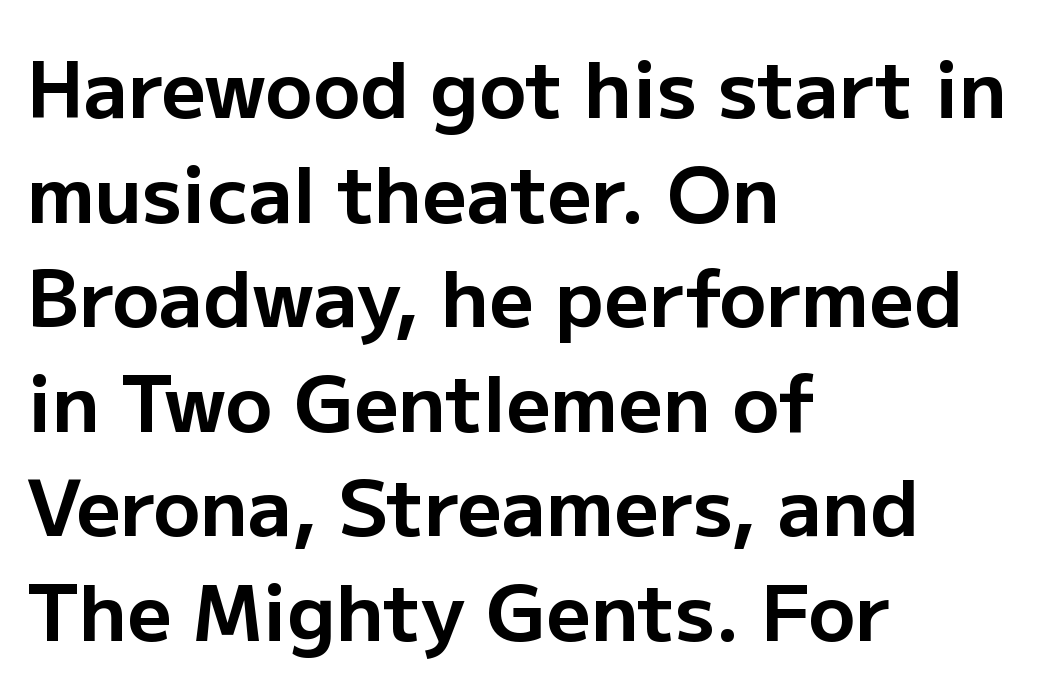
Q: Is the text bold? A: Yes.
Q: Is the text italic (slanted)? A: No, it is upright.
Q: Is the typeface a serif or a sans-serif typeface? A: Sans-serif.
Q: Is the text underlined? A: No.
Q: How is the paragraph aligned? A: Left-aligned.
Q: Is the spacing between letters normal or unusually wide? A: Normal.
Q: Is the spacing between lines tight, normal or loose? A: Normal.
Q: Width (condensed, normal, or wide)? A: Normal.
Q: Stroke contrast? A: Low.
Q: x-height? A: Medium.
Q: Monospaced? A: No.
